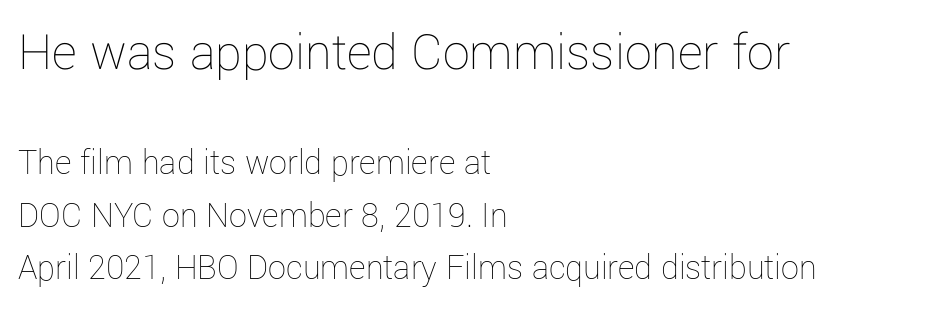
{"italic": "no", "bold": "no", "weight": "thin", "width": "normal", "stroke_contrast": "low", "x_height": "medium", "monospaced": "no", "underline": "no", "align": "left", "line_spacing": "normal", "line_spacing_ratio": 1.46, "letter_spacing": "normal", "letter_spacing_em": 0.0, "larger_block": "first", "size_ratio": 1.5, "glyph_px": 54}
